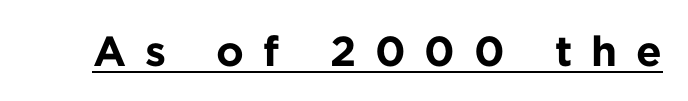
Q: Is the text bold? A: Yes.
Q: Is the text italic (slanted)? A: No, it is upright.
Q: Is the typeface a serif or a sans-serif typeface? A: Sans-serif.
Q: Is the text underlined? A: Yes.
Q: Is the spacing between letters normal or unusually wide? A: Unusually wide.
Q: Width (condensed, normal, or wide)? A: Normal.
Q: Stroke contrast? A: Low.
Q: x-height? A: Medium.
Q: Monospaced? A: No.
